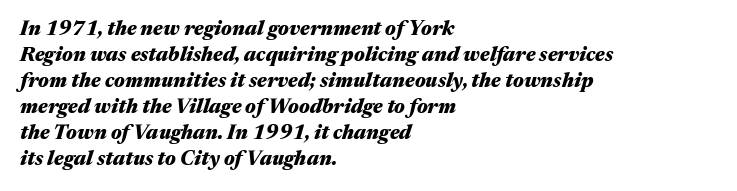
Q: Is the text bold? A: Yes.
Q: Is the text italic (slanted)? A: Yes, it leans right by about 17 degrees.
Q: Is the text underlined? A: No.
Q: How is the paragraph aligned? A: Left-aligned.
Q: Is the spacing between letters normal or unusually wide? A: Normal.
Q: Is the spacing between lines tight, normal or loose? A: Normal.
